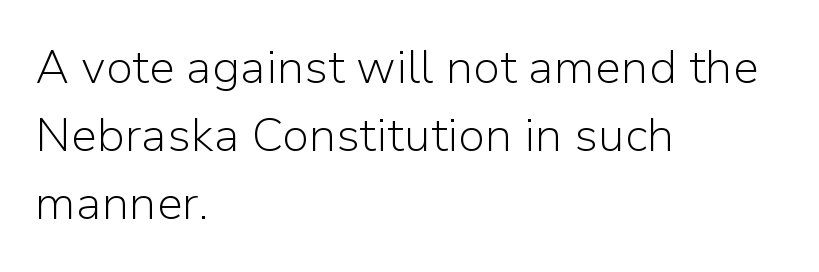
The image shows 47 px light sans-serif type, upright; set left-aligned, normal line spacing (1.45x), normal letter spacing, not underlined; low stroke contrast and a medium x-height.
